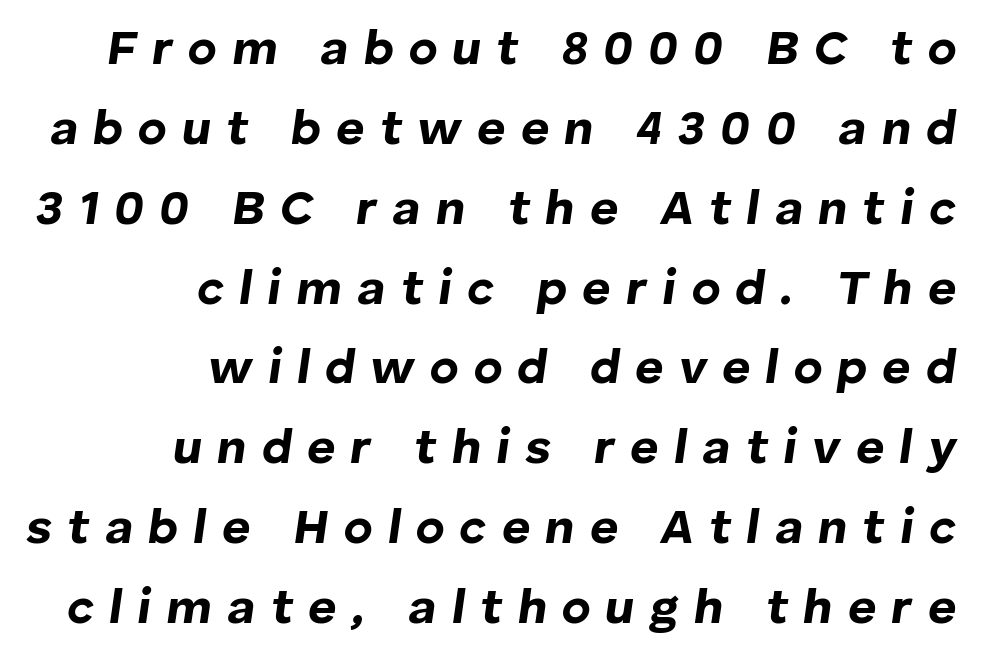
The image shows 49 px bold type, italic (leaning right); set right-aligned, normal line spacing (1.63x), unusually wide letter spacing (+0.31 em), not underlined; low stroke contrast and a medium x-height.
